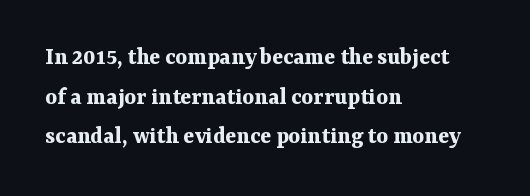
Q: Is the text bold? A: Yes.
Q: Is the text italic (slanted)? A: No, it is upright.
Q: Is the text underlined? A: No.
Q: How is the paragraph aligned? A: Left-aligned.
Q: Is the spacing between letters normal or unusually wide? A: Normal.
Q: Is the spacing between lines tight, normal or loose? A: Normal.
